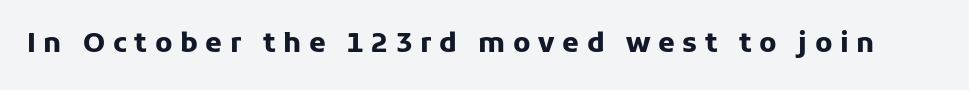
{"italic": "no", "bold": "yes", "underline": "no", "letter_spacing": "wide", "letter_spacing_em": 0.28, "glyph_px": 27}
